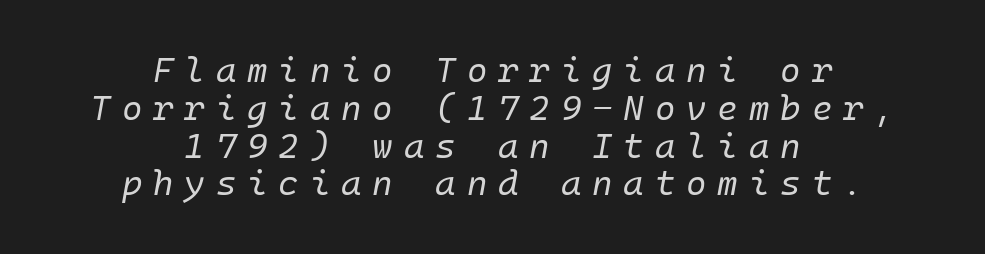
Q: Is the text bold? A: No.
Q: Is the text italic (slanted)? A: Yes, it leans right by about 10 degrees.
Q: Is the text underlined? A: No.
Q: How is the paragraph aligned? A: Centered.
Q: Is the spacing between letters normal or unusually wide? A: Unusually wide.
Q: Is the spacing between lines tight, normal or loose? A: Tight.
Q: Width (condensed, normal, or wide)? A: Normal.
Q: Stroke contrast? A: Low.
Q: x-height? A: Medium.
